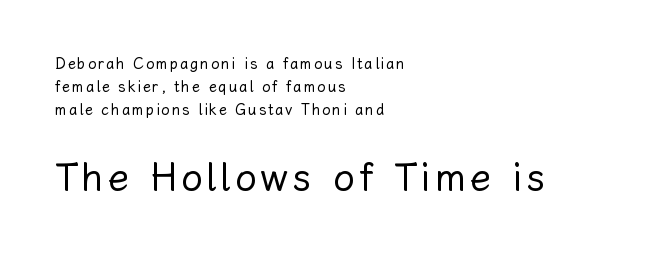
The image shows 38 px regular-weight type, upright; set left-aligned, normal line spacing (1.53x), not underlined; the second (bottom) block is 2.53x larger; low stroke contrast and a medium x-height.
